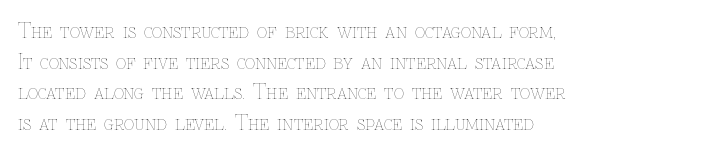
{"italic": "no", "bold": "no", "underline": "no", "align": "left", "line_spacing": "normal", "line_spacing_ratio": 1.53, "letter_spacing": "normal", "letter_spacing_em": 0.0, "glyph_px": 20}
